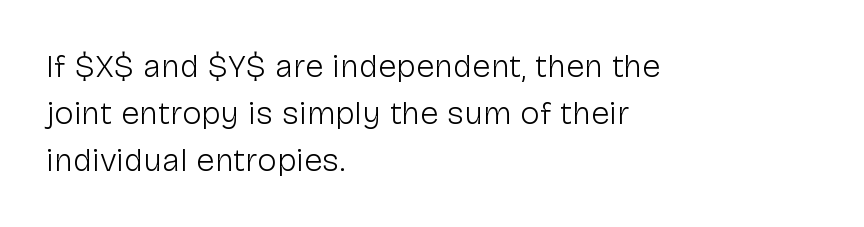
The letters carry no serifs — their stems end cleanly without finishing strokes. Each line starts at the same left margin while the right side varies. Compared with typical paragraphs, the rows here are spaced about the same. The lettering stays uniformly vertical, giving the passage a roman look. Note the varied advance widths — an 'i' is clearly narrower than an 'm'. You could call the tracking neutral — neither tight nor loose.
